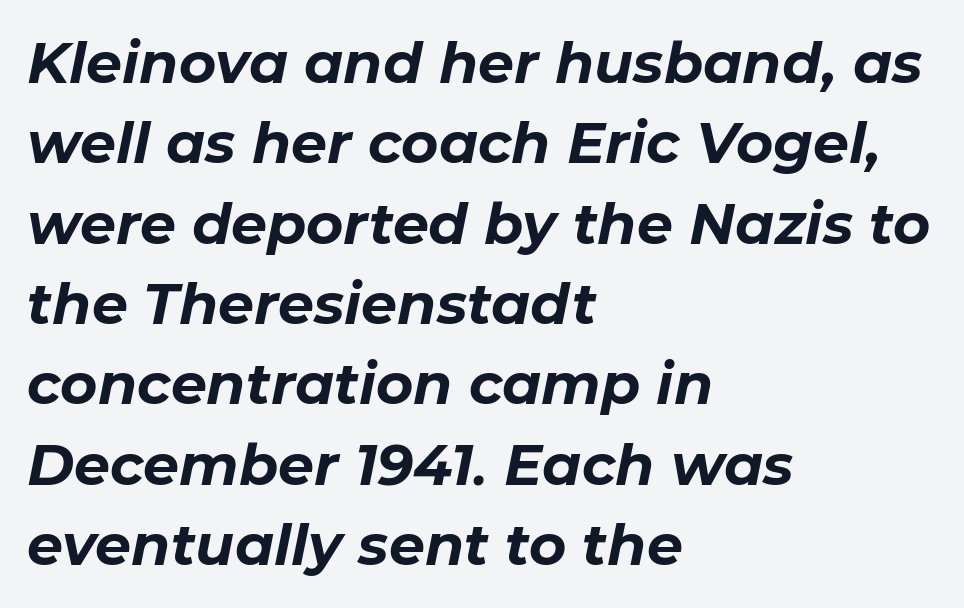
{"italic": "yes", "lean": "right", "slant_degrees": 11, "bold": "yes", "weight": "bold", "width": "normal", "stroke_contrast": "low", "x_height": "medium", "monospaced": "no", "underline": "no", "align": "left", "line_spacing": "normal", "line_spacing_ratio": 1.41, "letter_spacing": "normal", "letter_spacing_em": 0.0, "glyph_px": 57}
